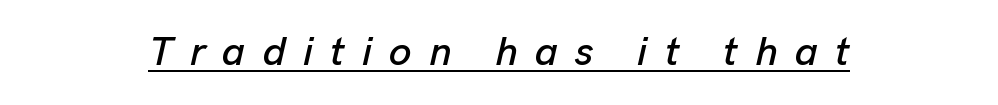
{"italic": "yes", "lean": "right", "slant_degrees": 13, "width": "normal", "stroke_contrast": "low", "x_height": "medium", "monospaced": "no", "underline": "yes", "align": "center", "letter_spacing": "wide", "letter_spacing_em": 0.43, "glyph_px": 40}
